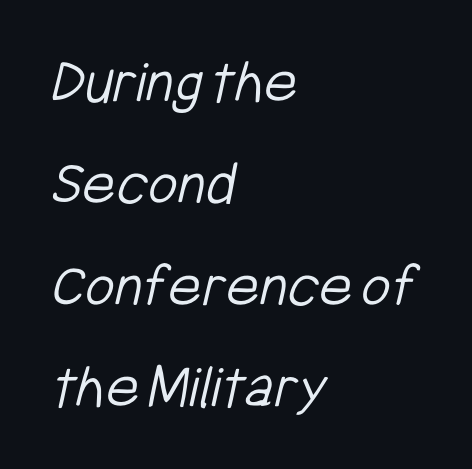
The image shows 64 px light, condensed sans-serif type; set left-aligned, normal line spacing (1.59x), normal letter spacing, not underlined; low stroke contrast and a medium x-height.
